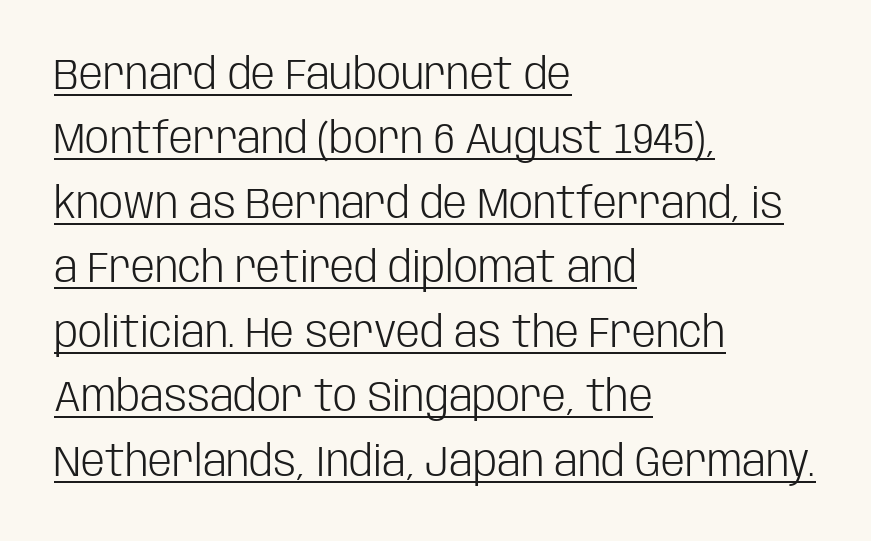
The image shows 43 px light, condensed sans-serif type, upright; set left-aligned, normal line spacing (1.5x), normal letter spacing, underlined; low stroke contrast and a large x-height.
